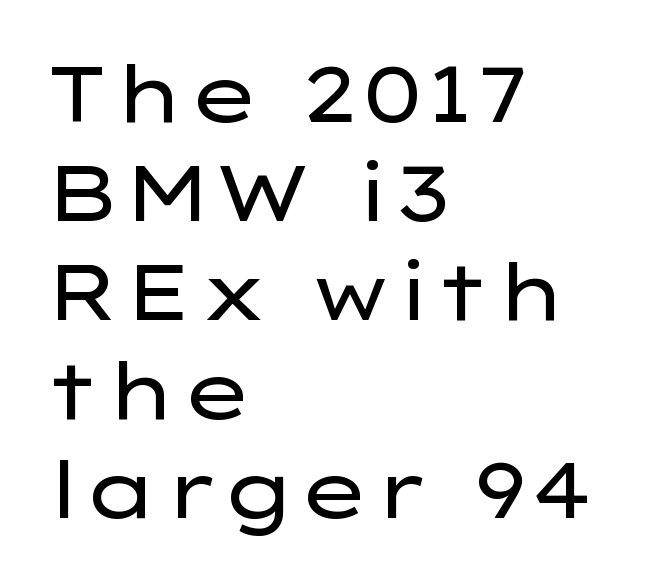
The image shows 78 px regular-weight, wide sans-serif type, upright; set left-aligned, normal line spacing (1.27x), normal letter spacing, not underlined; low stroke contrast and a medium x-height.
